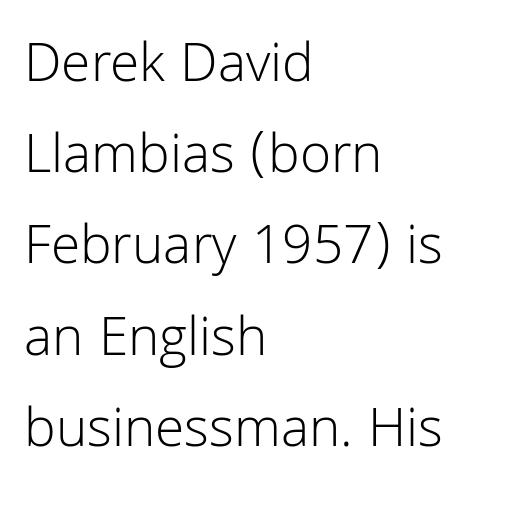
Q: Is the text bold? A: No.
Q: Is the text italic (slanted)? A: No, it is upright.
Q: Is the typeface a serif or a sans-serif typeface? A: Sans-serif.
Q: Is the text underlined? A: No.
Q: How is the paragraph aligned? A: Left-aligned.
Q: Is the spacing between letters normal or unusually wide? A: Normal.
Q: Is the spacing between lines tight, normal or loose? A: Normal.
Q: Width (condensed, normal, or wide)? A: Normal.
Q: Stroke contrast? A: Low.
Q: x-height? A: Medium.
Q: Monospaced? A: No.
